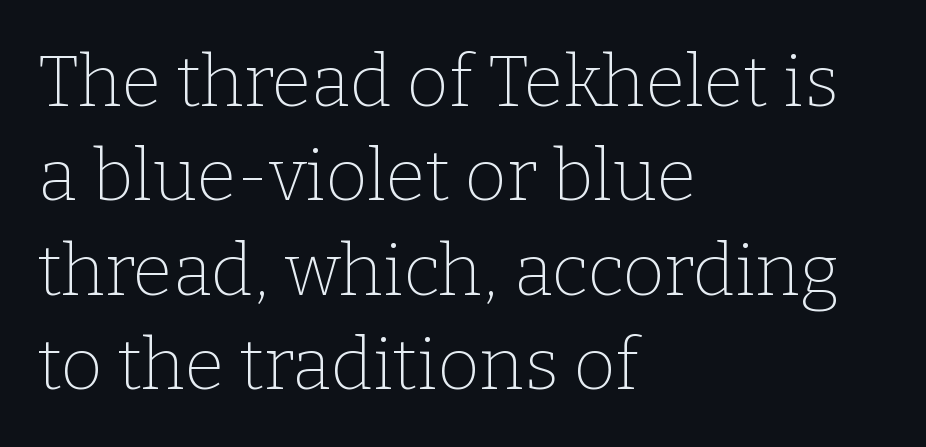
Q: Is the text bold? A: No.
Q: Is the text italic (slanted)? A: No, it is upright.
Q: Is the typeface a serif or a sans-serif typeface? A: Serif.
Q: Is the text underlined? A: No.
Q: How is the paragraph aligned? A: Left-aligned.
Q: Is the spacing between letters normal or unusually wide? A: Normal.
Q: Is the spacing between lines tight, normal or loose? A: Normal.
Q: Width (condensed, normal, or wide)? A: Normal.
Q: Stroke contrast? A: Low.
Q: x-height? A: Medium.
Q: Monospaced? A: No.
